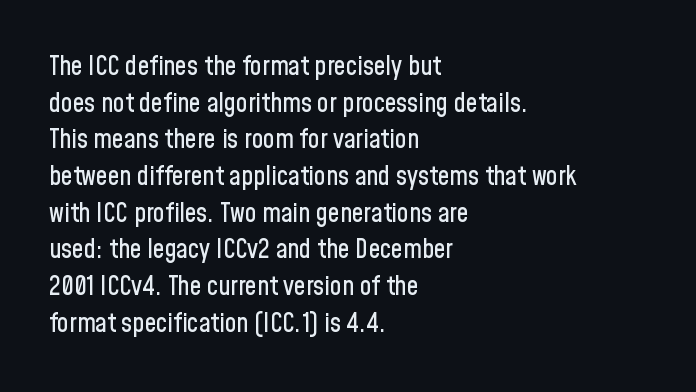
Q: Is the text italic (slanted)? A: No, it is upright.
Q: Is the text underlined? A: No.
Q: How is the paragraph aligned? A: Left-aligned.
Q: Is the spacing between letters normal or unusually wide? A: Normal.
Q: Is the spacing between lines tight, normal or loose? A: Normal.
